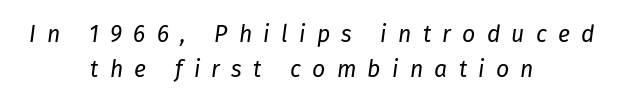
{"italic": "yes", "lean": "right", "slant_degrees": 8, "bold": "no", "underline": "no", "align": "center", "line_spacing": "normal", "line_spacing_ratio": 1.52, "letter_spacing": "wide", "letter_spacing_em": 0.49, "glyph_px": 23}
